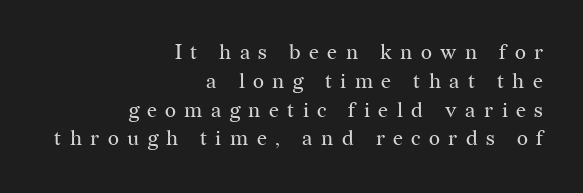
Q: Is the text bold? A: No.
Q: Is the text italic (slanted)? A: No, it is upright.
Q: Is the text underlined? A: No.
Q: How is the paragraph aligned? A: Right-aligned.
Q: Is the spacing between letters normal or unusually wide? A: Unusually wide.
Q: Is the spacing between lines tight, normal or loose? A: Normal.
